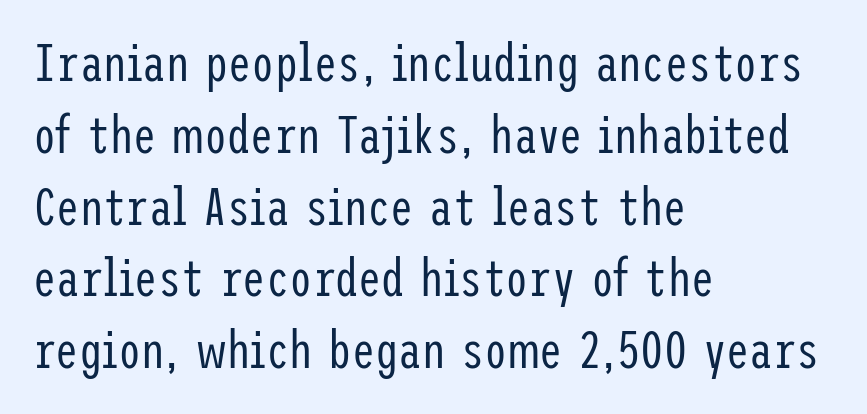
The face used here is rendered with its standard letterfit. The passage is arranged the way most books set body copy — flush left. Posture: straight, roman, zero tilt. Regarding serifs, this sample does without them. The face looks like a standard text weight, possibly lighter. Summary of vertical rhythm: regular, with standard interline spacing.
